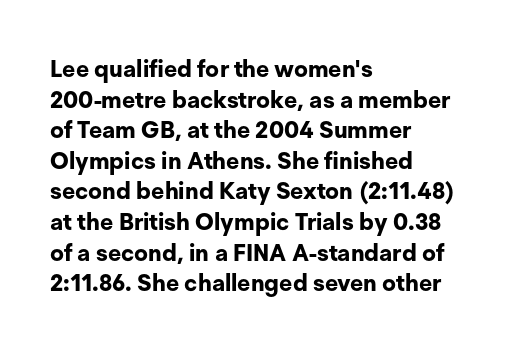
Q: Is the text bold? A: Yes.
Q: Is the text italic (slanted)? A: No, it is upright.
Q: Is the text underlined? A: No.
Q: How is the paragraph aligned? A: Left-aligned.
Q: Is the spacing between letters normal or unusually wide? A: Normal.
Q: Is the spacing between lines tight, normal or loose? A: Normal.
